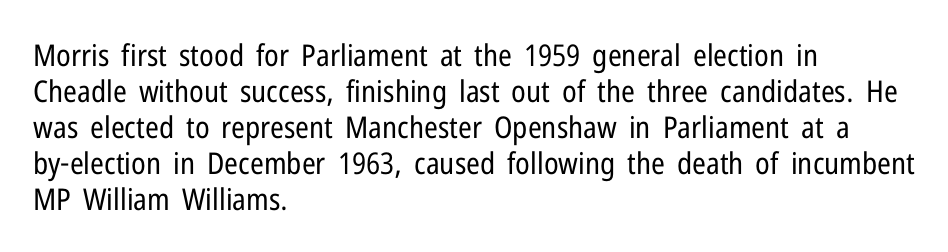
{"serif": "no", "italic": "no", "bold": "no", "weight": "regular", "width": "condensed", "stroke_contrast": "low", "x_height": "medium", "monospaced": "no", "underline": "no", "align": "left", "line_spacing_ratio": 1.2, "letter_spacing": "normal", "letter_spacing_em": 0.0, "glyph_px": 30}
